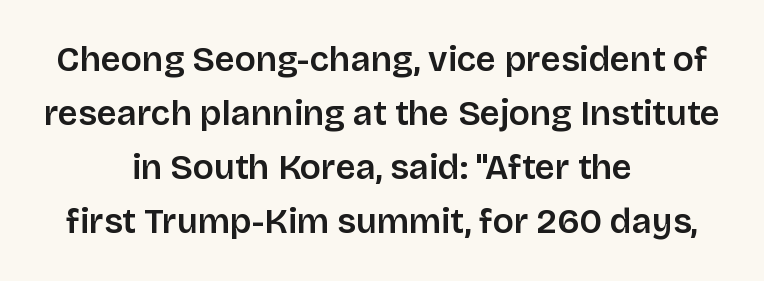
The image shows 35 px sans-serif type, upright; set centered, normal line spacing (1.54x), normal letter spacing, not underlined; low stroke contrast and a large x-height.
